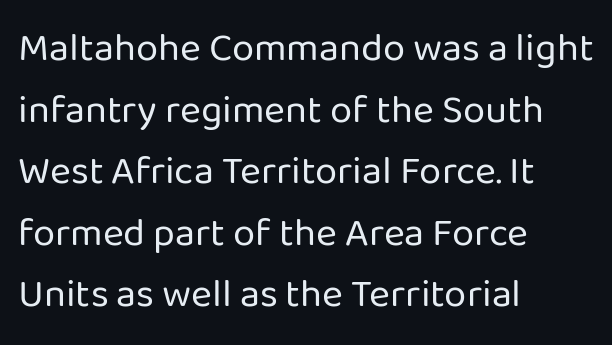
Proportional: the letters do not fall into vertical columns. A student would call this left alignment; a typographer would say flush left, rag right. Stroke terminals: plain, sans-serif. Spacing between characters is what you'd get straight out of the box. These lines sit exactly where default settings would place them. A roman cut, with each character standing at attention.
